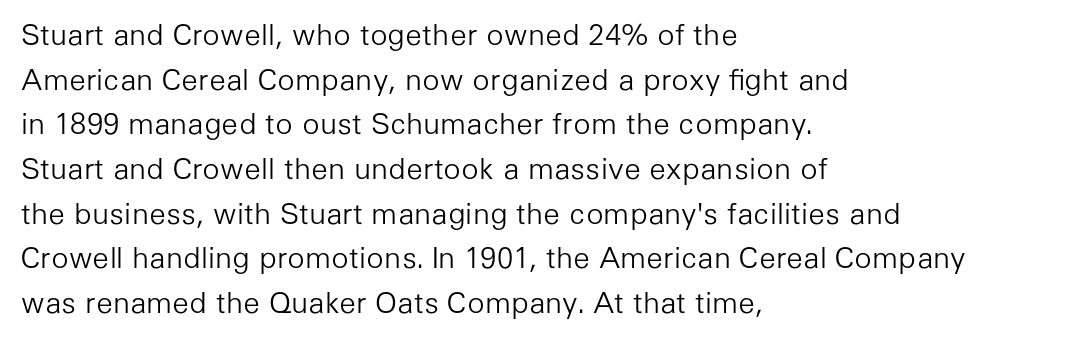
The image shows 29 px light sans-serif type, upright; set left-aligned, normal line spacing (1.54x), normal letter spacing, not underlined; low stroke contrast and a medium x-height.
